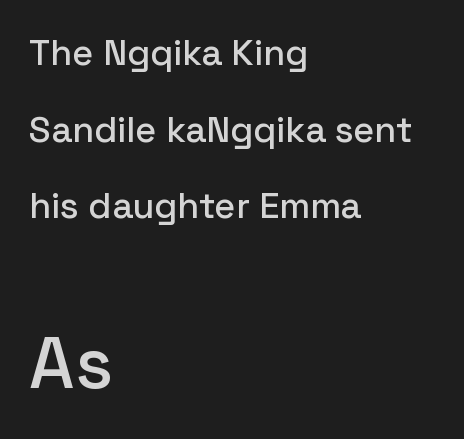
In terms of letterspacing, this is plain default setting. A student would notice the bottom passage is typeset larger than what precedes it. Check the space under the baseline: it is left empty. Visually the block forms a straight wall on the left and a jagged coastline on the right. The specimen reads as upright at a glance. The face used here is proportionally spaced, like ordinary book or web type.
